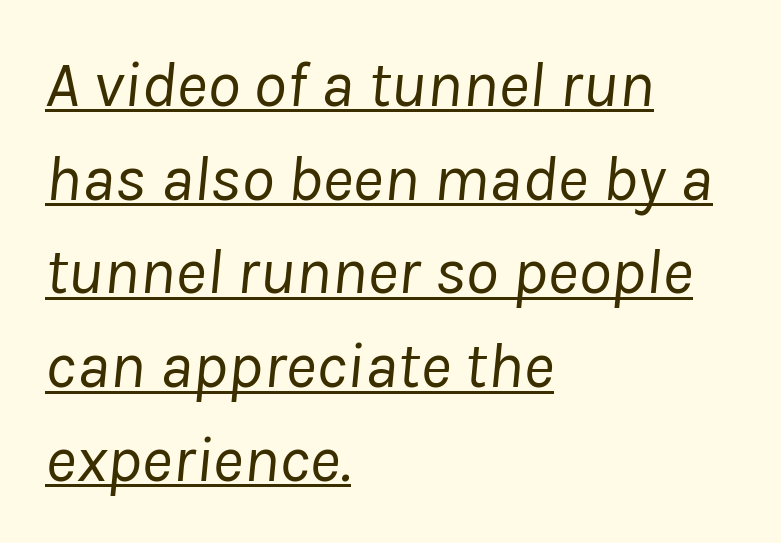
Q: Is the text bold? A: No.
Q: Is the text italic (slanted)? A: Yes, it leans right by about 8 degrees.
Q: Is the text underlined? A: Yes.
Q: How is the paragraph aligned? A: Left-aligned.
Q: Is the spacing between letters normal or unusually wide? A: Normal.
Q: Is the spacing between lines tight, normal or loose? A: Normal.
Q: Width (condensed, normal, or wide)? A: Normal.
Q: Stroke contrast? A: Low.
Q: x-height? A: Medium.
Q: Monospaced? A: No.
